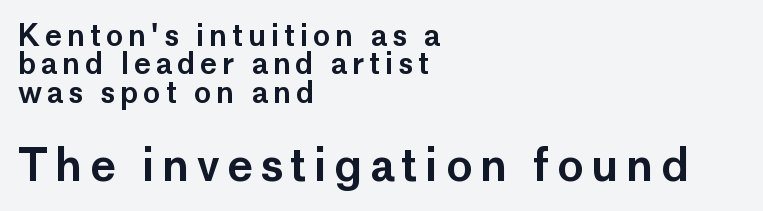
{"serif": "no", "italic": "no", "width": "normal", "stroke_contrast": "low", "x_height": "medium", "monospaced": "no", "underline": "no", "align": "left", "line_spacing": "tight", "line_spacing_ratio": 0.98, "larger_block": "second", "size_ratio": 1.52, "glyph_px": 44}
